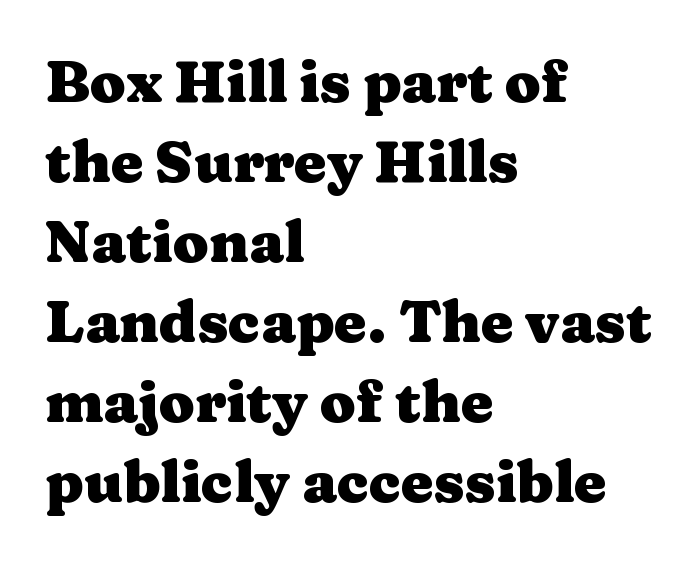
The setting favours the left margin, as ordinary paragraphs usually do. Whoever set this chose a conventional vertical rhythm. The typesetting leans heavy: a genuine bold. Between one letter and the next there's only the usual sliver of space.
